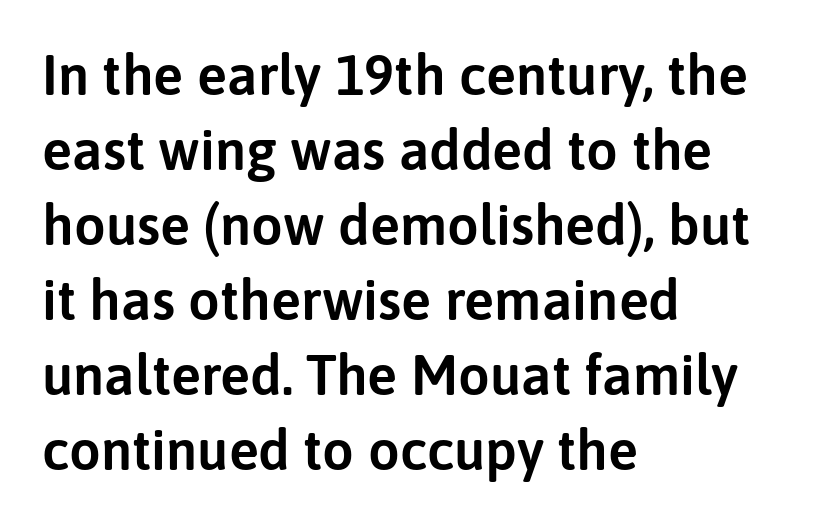
Ascenders rise straight up at ninety degrees. Beneath every word, the page is bare. Examine the stroke ends and you'll find no serifs. Caption: standard tracking, unaltered. A typesetter would call this proportional, since set widths differ per character. The passage shown stacks its lines at a standard gap.
